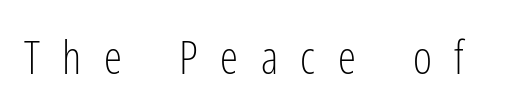
Rendered with straight, roman letterforms. The letters advance in unequal steps, a hallmark of proportional type. Stroke terminals: plain, sans-serif. Between one letter and the next there's a generous, obvious gap.
